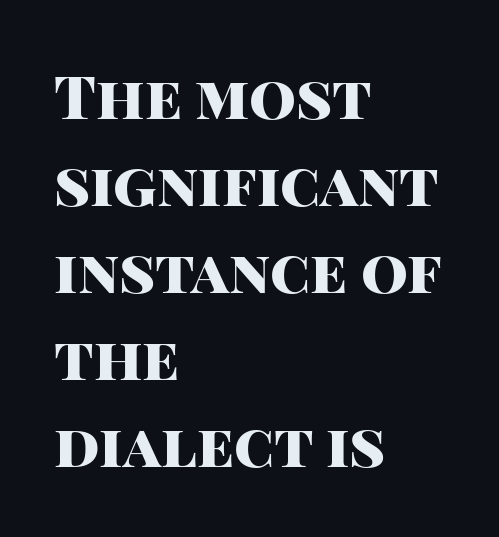
Q: Is the text bold? A: Yes.
Q: Is the text italic (slanted)? A: No, it is upright.
Q: Is the typeface a serif or a sans-serif typeface? A: Sans-serif.
Q: Is the text underlined? A: No.
Q: How is the paragraph aligned? A: Left-aligned.
Q: Is the spacing between letters normal or unusually wide? A: Normal.
Q: Is the spacing between lines tight, normal or loose? A: Normal.
Q: Width (condensed, normal, or wide)? A: Normal.
Q: Stroke contrast? A: High.
Q: x-height? A: Large.
Q: Monospaced? A: No.
